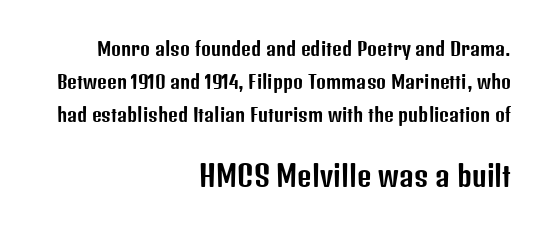
The image shows 28 px condensed sans-serif type, upright; set right-aligned, line spacing 1.74x, normal letter spacing, not underlined; the second (bottom) block is 1.47x larger; low stroke contrast and a medium x-height.
